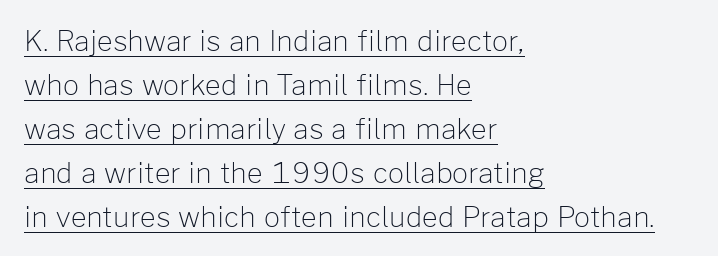
Quick note: not italic, upright. The line texture is even and compact thanks to regular tracking. Emphasis is given by a line drawn under the lettering. In terms of letterform style, serifs are entirely absent. The weight would be labelled regular, book, light, or lighter still.
